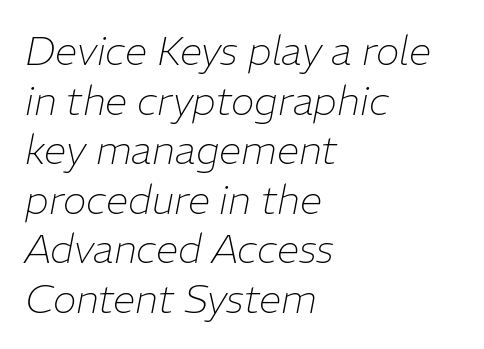
Q: Is the text bold? A: No.
Q: Is the text italic (slanted)? A: Yes, it leans right by about 11 degrees.
Q: Is the text underlined? A: No.
Q: How is the paragraph aligned? A: Left-aligned.
Q: Is the spacing between letters normal or unusually wide? A: Normal.
Q: Width (condensed, normal, or wide)? A: Normal.
Q: Stroke contrast? A: Low.
Q: x-height? A: Medium.
Q: Monospaced? A: No.
